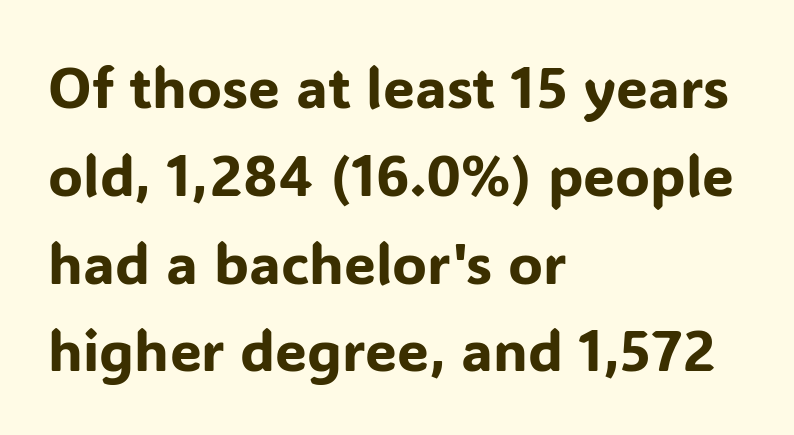
Q: Is the text italic (slanted)? A: No, it is upright.
Q: Is the typeface a serif or a sans-serif typeface? A: Sans-serif.
Q: Is the text underlined? A: No.
Q: How is the paragraph aligned? A: Left-aligned.
Q: Is the spacing between letters normal or unusually wide? A: Normal.
Q: Is the spacing between lines tight, normal or loose? A: Normal.
Q: Width (condensed, normal, or wide)? A: Normal.
Q: Stroke contrast? A: Low.
Q: x-height? A: Medium.
Q: Monospaced? A: No.
